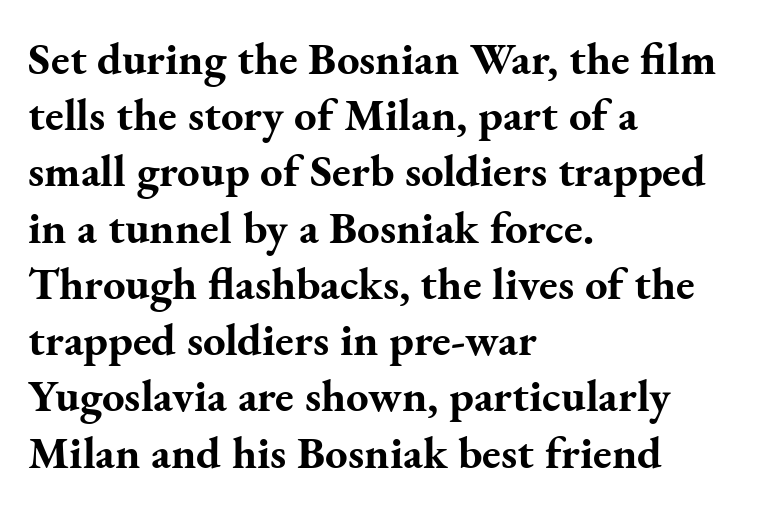
{"serif": "yes", "italic": "no", "bold": "yes", "weight": "bold", "width": "normal", "stroke_contrast": "medium", "x_height": "small", "monospaced": "no", "underline": "no", "align": "left", "line_spacing": "normal", "line_spacing_ratio": 1.25, "letter_spacing": "normal", "letter_spacing_em": 0.0, "glyph_px": 45}
